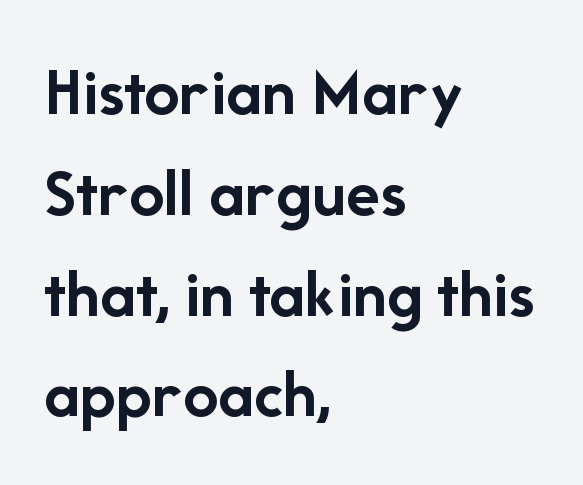
Do the characters align in a grid? No, the font is proportional. Tracking here is standard; glyphs follow each other at the usual distance. These lines are set flush left with a ragged right edge. The letters stand straight up with perfectly vertical stems. If you measured baseline to baseline, you'd find a middling distance. The text was rendered using a sans face with plain stroke endings.
